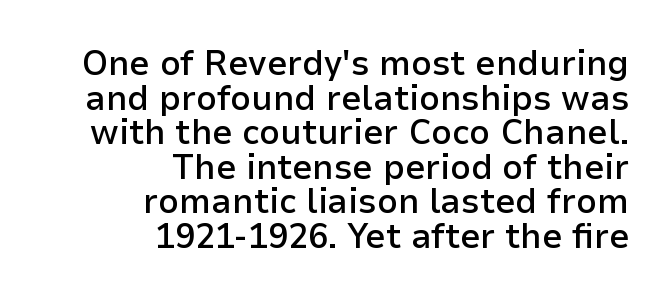
Tracking here is standard; glyphs follow each other at the usual distance. The passage is arranged like a letterhead date or caption credit — flush right. You could not count columns in this text — the font is proportionally spaced. Vertically, the passage feels compressed, each row crowding the next.
